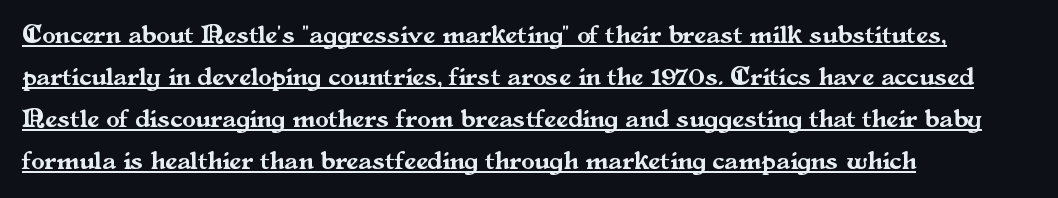
The glyphs are accompanied by a horizontal stroke just below them. Is the letter spacing exaggerated? No — it looks like the ordinary default. Line beginnings align vertically; line endings do not. Rows of type keep a routine distance in the vertical direction. Ascenders rise straight up at ninety degrees.
